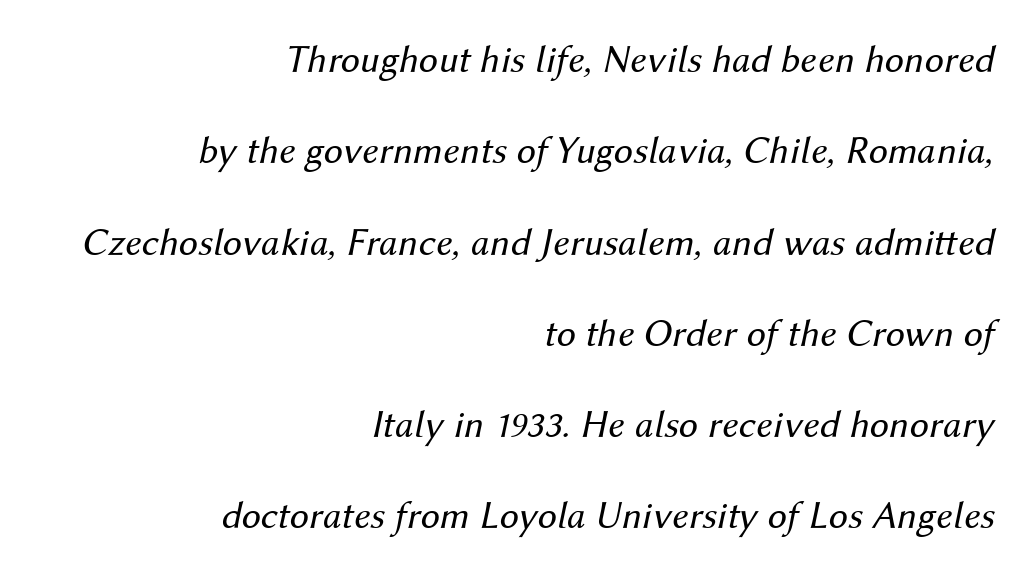
Q: Is the text bold? A: No.
Q: Is the text italic (slanted)? A: Yes, it leans right by about 12 degrees.
Q: Is the text underlined? A: No.
Q: How is the paragraph aligned? A: Right-aligned.
Q: Is the spacing between letters normal or unusually wide? A: Normal.
Q: Is the spacing between lines tight, normal or loose? A: Loose.
Q: Width (condensed, normal, or wide)? A: Normal.
Q: Stroke contrast? A: Medium.
Q: x-height? A: Medium.
Q: Monospaced? A: No.
